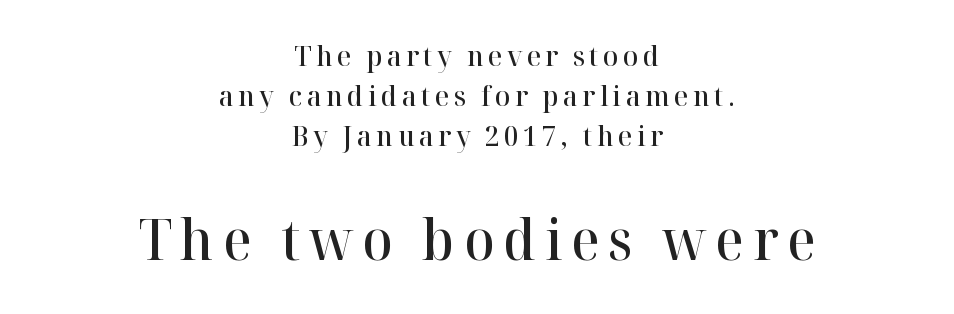
{"serif": "yes", "italic": "no", "bold": "semi", "weight": "semibold", "width": "normal", "stroke_contrast": "high", "x_height": "medium", "monospaced": "no", "underline": "no", "align": "center", "line_spacing": "normal", "line_spacing_ratio": 1.42, "larger_block": "second", "size_ratio": 2.0, "glyph_px": 56}
